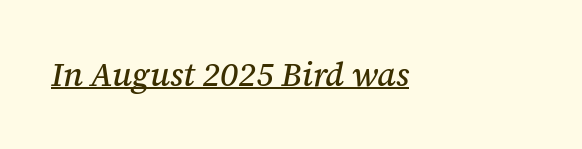
The image shows 33 px serif type, italic (leaning right); set left-aligned, normal letter spacing, underlined; medium stroke contrast and a medium x-height.
